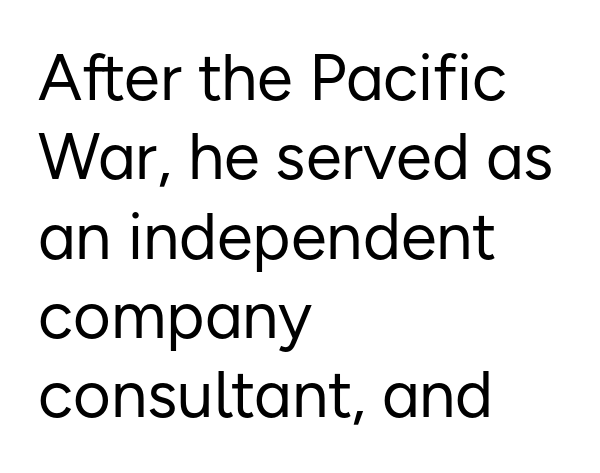
{"serif": "no", "italic": "no", "bold": "no", "weight": "regular", "width": "normal", "stroke_contrast": "low", "x_height": "medium", "monospaced": "no", "underline": "no", "align": "left", "line_spacing_ratio": 1.22, "letter_spacing": "normal", "letter_spacing_em": 0.0, "glyph_px": 65}
